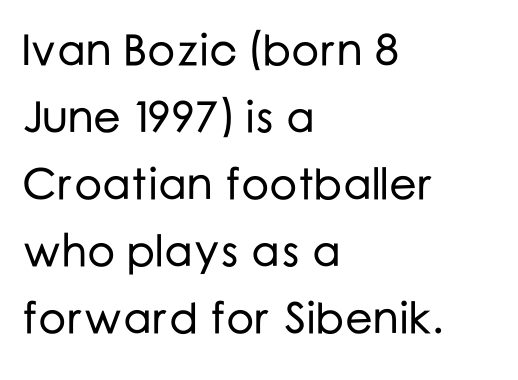
{"serif": "no", "italic": "no", "width": "normal", "stroke_contrast": "low", "x_height": "medium", "monospaced": "no", "underline": "no", "align": "left", "line_spacing": "normal", "line_spacing_ratio": 1.52, "letter_spacing": "normal", "letter_spacing_em": 0.0, "glyph_px": 44}
